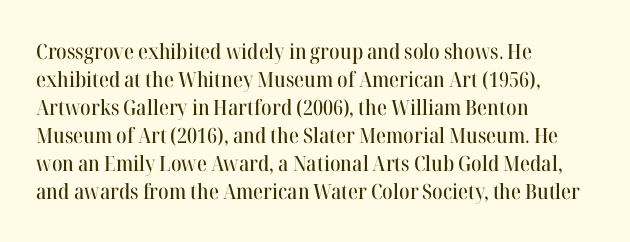
{"italic": "no", "underline": "no", "align": "left", "line_spacing": "normal", "line_spacing_ratio": 1.33, "letter_spacing": "normal", "letter_spacing_em": 0.0, "glyph_px": 21}
